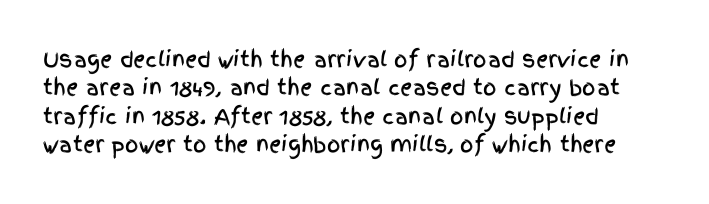
The image shows 21 px text type, upright; set left-aligned, normal line spacing (1.35x), normal letter spacing, not underlined.
